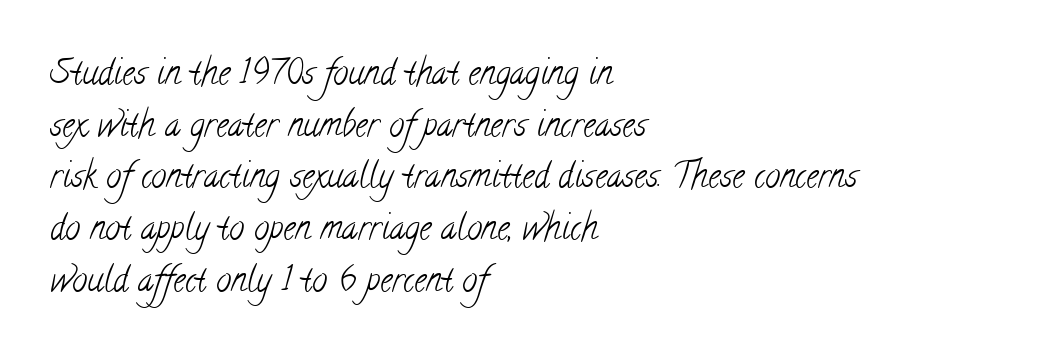
Unmarked baselines from the first word to the last. Here the designer chose a conventional face with non-uniform glyph widths. These lines are set flush left with a ragged right edge. Observe the ordinary spacing: letters are neighbours, not strangers. Interline gaps are of average width in this sample. A quiet, ordinary-to-light weight characterises the typeface.
